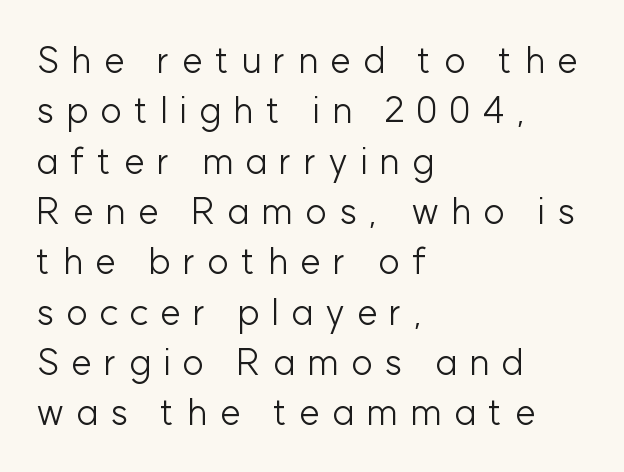
The image shows 37 px light sans-serif type, upright; set left-aligned, normal line spacing (1.36x), unusually wide letter spacing (+0.32 em), not underlined; low stroke contrast and a medium x-height.
